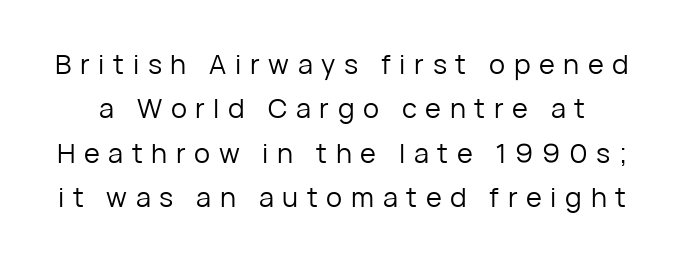
Rule under the text: the space is simply empty. Do the letters lean? They stand straight. Nothing heavy about these letters — not bold at all. The line texture is sparse and dotted thanks to wide tracking. Compared with typical paragraphs, the rows here are spaced about the same.
